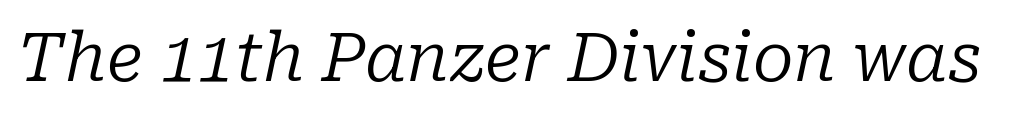
The image shows 67 px regular-weight serif type, italic (leaning right); set normal letter spacing, not underlined; low stroke contrast and a medium x-height.
